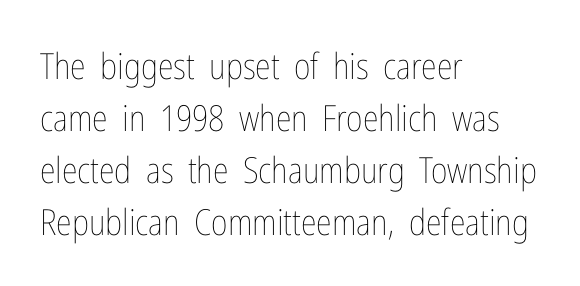
Q: Is the text bold? A: No.
Q: Is the text italic (slanted)? A: No, it is upright.
Q: Is the text underlined? A: No.
Q: How is the paragraph aligned? A: Left-aligned.
Q: Is the spacing between letters normal or unusually wide? A: Normal.
Q: Is the spacing between lines tight, normal or loose? A: Normal.
Q: Width (condensed, normal, or wide)? A: Condensed.
Q: Stroke contrast? A: Low.
Q: x-height? A: Medium.
Q: Monospaced? A: No.
